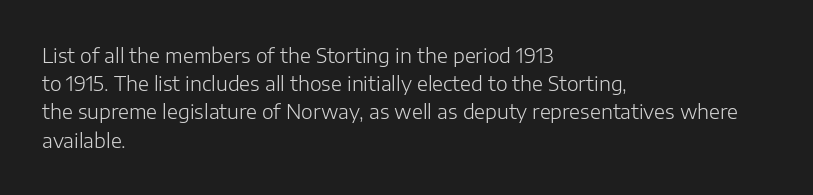
The image shows 20 px text type, upright; set left-aligned, normal line spacing (1.41x), normal letter spacing, not underlined.
